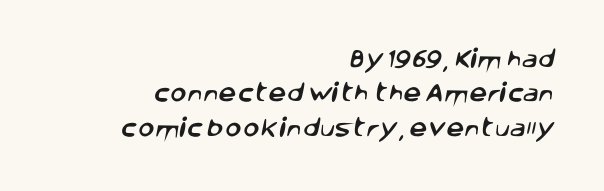
The image shows 20 px text type; set right-aligned, line spacing 1.72x, normal letter spacing, not underlined.
